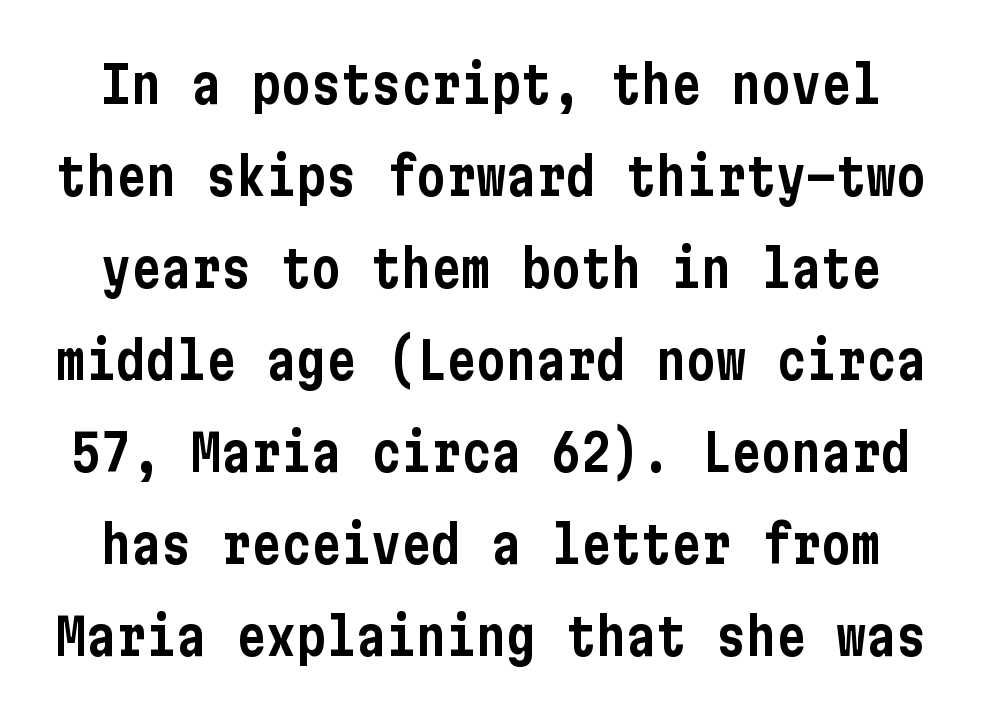
{"serif": "no", "italic": "no", "width": "condensed", "stroke_contrast": "low", "x_height": "medium", "underline": "no", "line_spacing_ratio": 1.84, "letter_spacing": "normal", "letter_spacing_em": 0.0, "glyph_px": 50}
